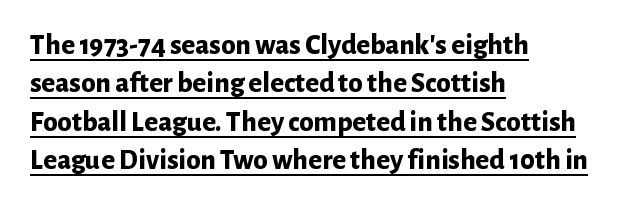
Q: Is the text bold? A: Yes.
Q: Is the text italic (slanted)? A: No, it is upright.
Q: Is the typeface a serif or a sans-serif typeface? A: Sans-serif.
Q: Is the text underlined? A: Yes.
Q: How is the paragraph aligned? A: Left-aligned.
Q: Is the spacing between letters normal or unusually wide? A: Normal.
Q: Is the spacing between lines tight, normal or loose? A: Normal.
Q: Width (condensed, normal, or wide)? A: Normal.
Q: Stroke contrast? A: Low.
Q: x-height? A: Medium.
Q: Monospaced? A: No.
